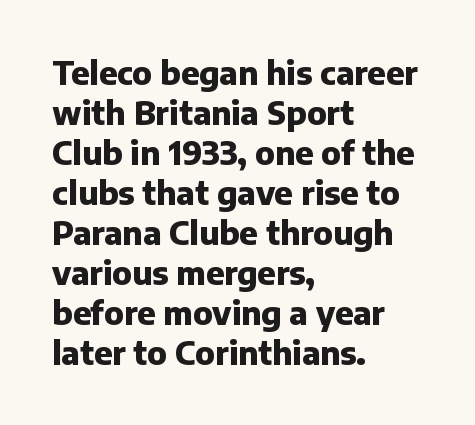
Ascenders rise straight up at ninety degrees. Think of a printed novel: that variable character pitch is what you see here. Nothing unusual about the tracking: characters are spaced as the font intends. The passage is arranged the way most books set body copy — flush left. The rendering shows plain stroke endings on the letterforms — a sans-serif design. What weight is shown? A full bold with thick strokes.
